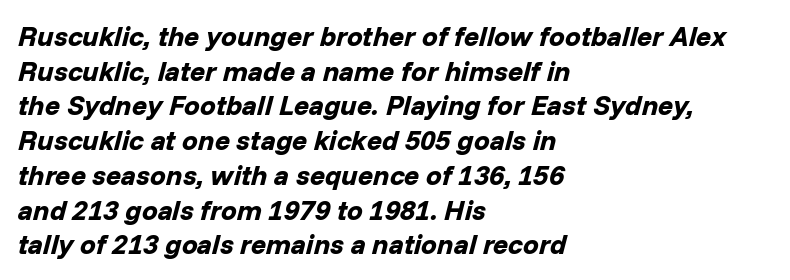
The line texture is even and compact thanks to regular tracking. Each row of text sits above clean, open space. The face used here is proportionally spaced, like ordinary book or web type. The lettering tilts uniformly, giving the passage an italic look. These words are printed bold, with thick strokes throughout.
